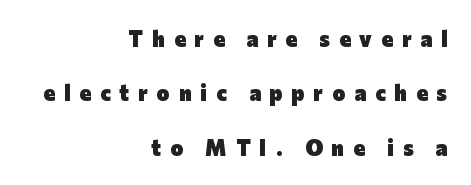
{"italic": "no", "bold": "yes", "underline": "no", "align": "right", "line_spacing": "loose", "line_spacing_ratio": 2.47, "letter_spacing": "wide", "letter_spacing_em": 0.41, "glyph_px": 22}
